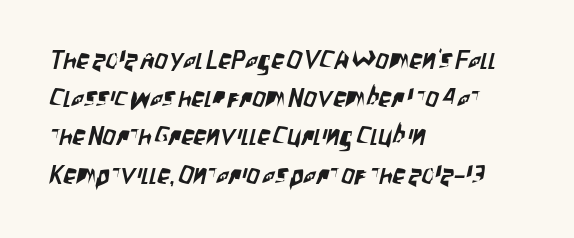
These lines sit exactly where default settings would place them. Compared with a centered layout, this one pins lines to the left instead. Each word holds together tightly as a unit, with standard inter-letter gaps. Unmarked baselines from the first word to the last.
